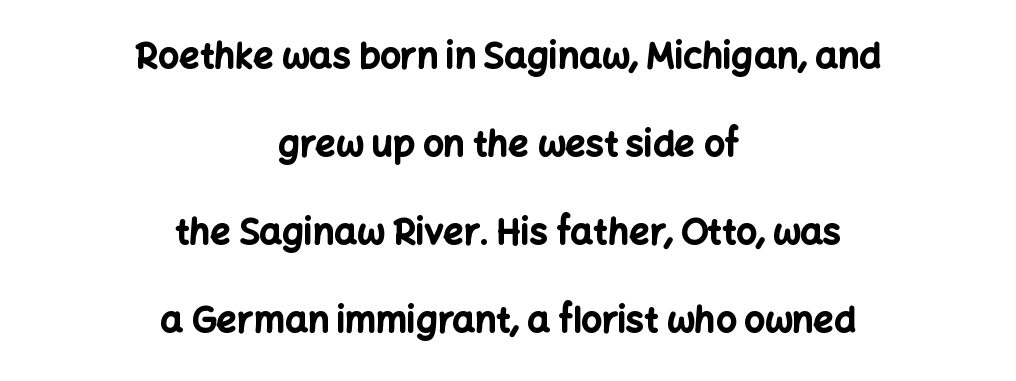
Vertical strokes here are truly vertical. This rendering features lettering with no underline. Classification — sans serif. Is the type bold? Yes — the strokes are clearly thick and heavy.
